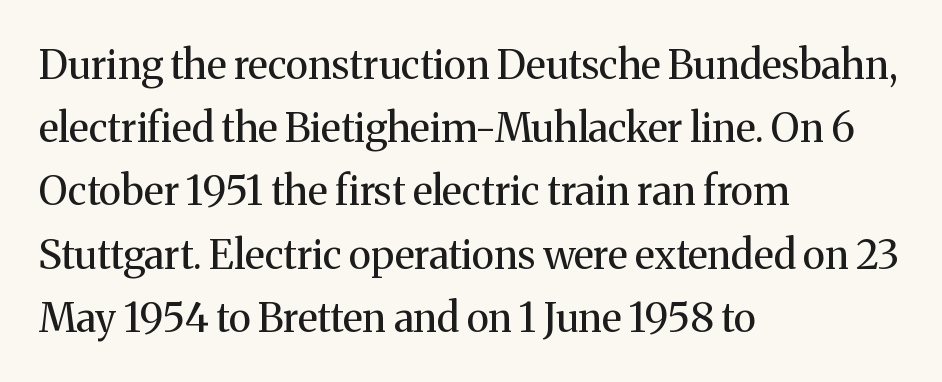
I'd call this a serif setting — the letters wear small feet. Every character sits straight up, as roman type does. Weight: regular or lighter. You could not count columns in this text — the font is proportionally spaced. The space beneath each line is pristine and unruled.
